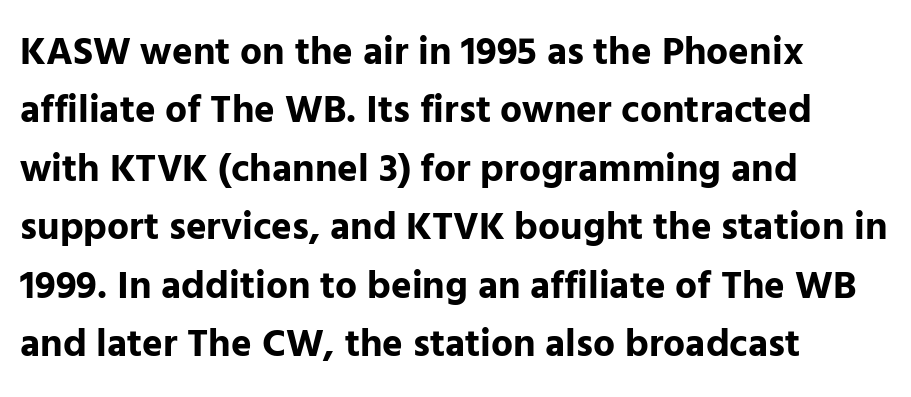
The image shows 39 px bold sans-serif type, upright; set left-aligned, normal line spacing (1.5x), normal letter spacing, not underlined; low stroke contrast and a medium x-height.
